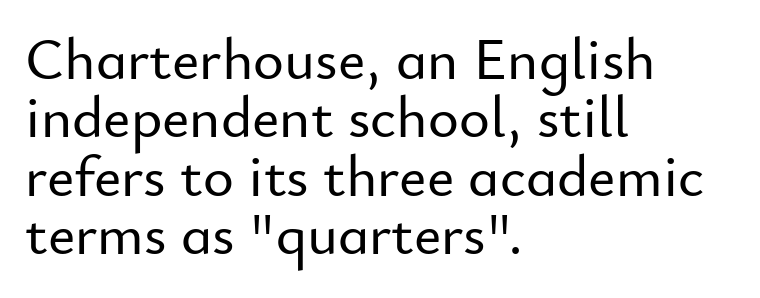
The image shows 59 px sans-serif type, upright; set left-aligned, tight line spacing (0.99x), normal letter spacing, not underlined; low stroke contrast and a small x-height.
